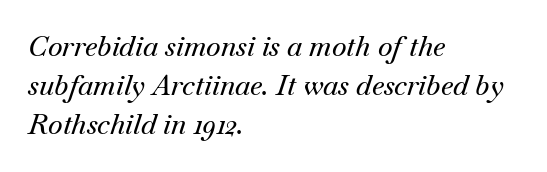
A typesetter would call this proportional, since set widths differ per character. You can tell from the footed stems that serif type was used. The text carries the slant typical of an italic or oblique font. There is no visible air inserted between adjacent glyphs.
